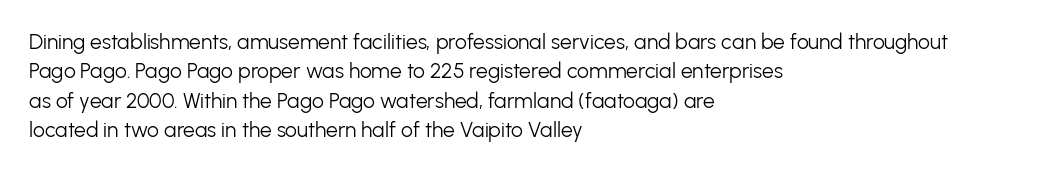
A clean baseline with only descenders dipping below it. If you drew a line through each stem, it would be perfectly vertical. Honestly, the row spacing looks completely unremarkable. Is this a heavy cut? Hardly; it is regular or lighter.
